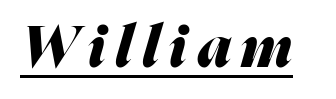
{"italic": "yes", "lean": "right", "slant_degrees": 16, "bold": "yes", "weight": "heavy", "width": "normal", "stroke_contrast": "medium", "x_height": "medium", "monospaced": "no", "underline": "yes", "glyph_px": 58}
